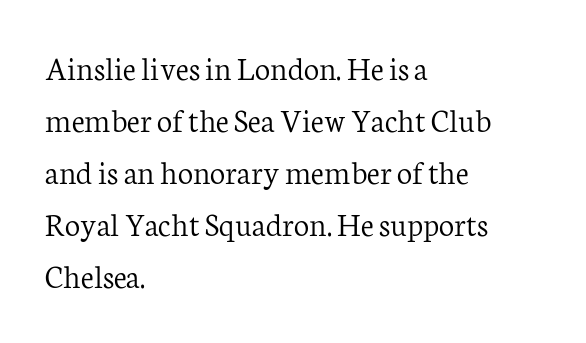
The image shows 34 px light serif type, upright; set left-aligned, normal line spacing (1.53x), normal letter spacing, not underlined; low stroke contrast and a medium x-height.
